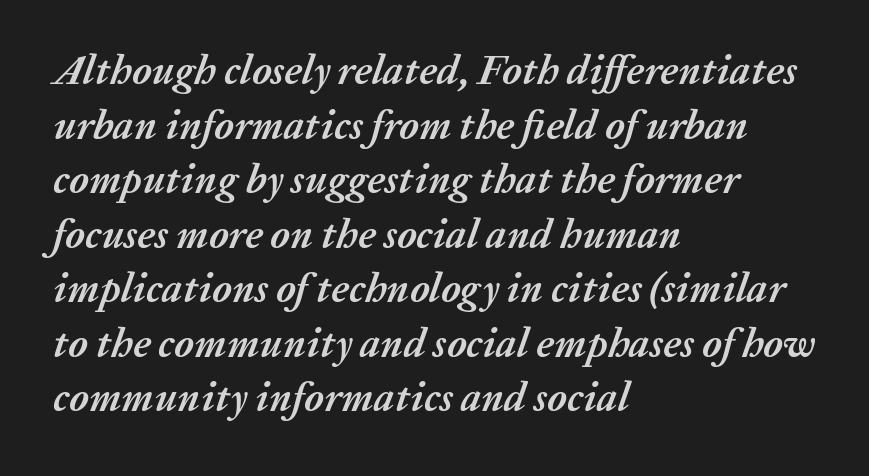
The image shows 41 px semibold type, italic (leaning right); set left-aligned, normal line spacing (1.33x), normal letter spacing, not underlined; medium stroke contrast and a medium x-height.
